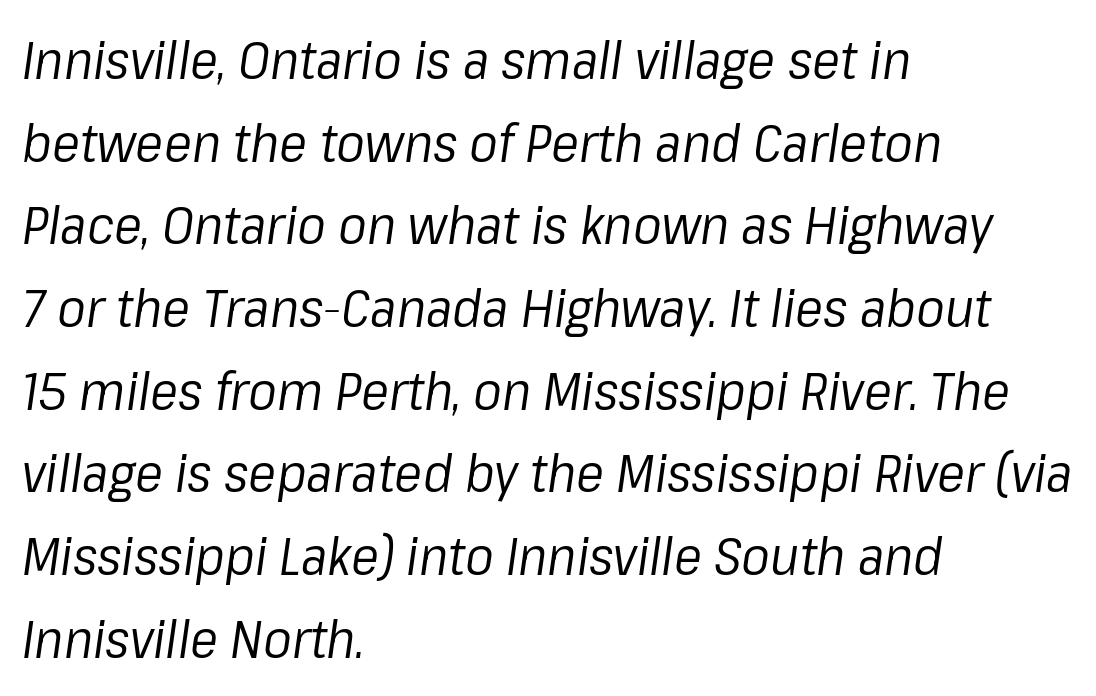
A typesetter would mark this as italic. Normally led — the rows are evenly, conventionally spaced. Is this a heavy cut? Hardly; it is regular or lighter. Proportional: the letters do not fall into vertical columns. The letters sit at their default tracking, neither squeezed nor spread.
